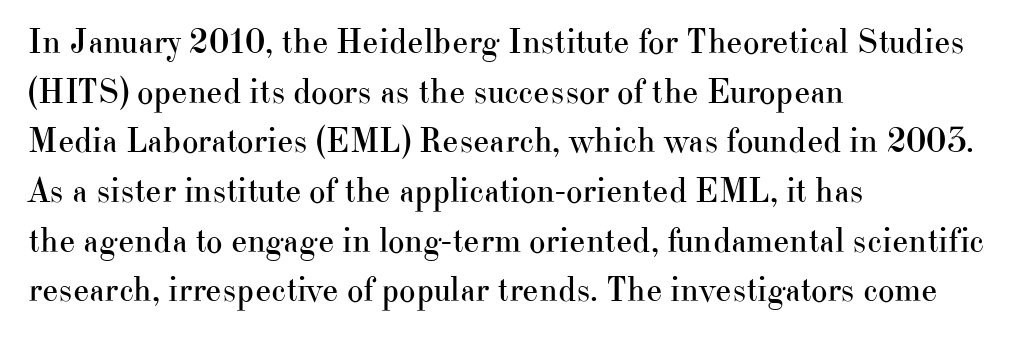
{"serif": "yes", "italic": "no", "bold": "no", "weight": "regular", "width": "normal", "stroke_contrast": "high", "x_height": "small", "monospaced": "no", "underline": "no", "align": "left", "line_spacing": "normal", "line_spacing_ratio": 1.42, "letter_spacing": "normal", "letter_spacing_em": 0.0, "glyph_px": 35}
